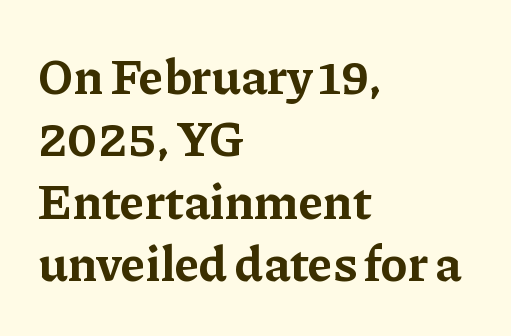
The image shows 50 px bold serif type, upright; set left-aligned, normal line spacing (1.25x), normal letter spacing, not underlined; low stroke contrast and a medium x-height.
